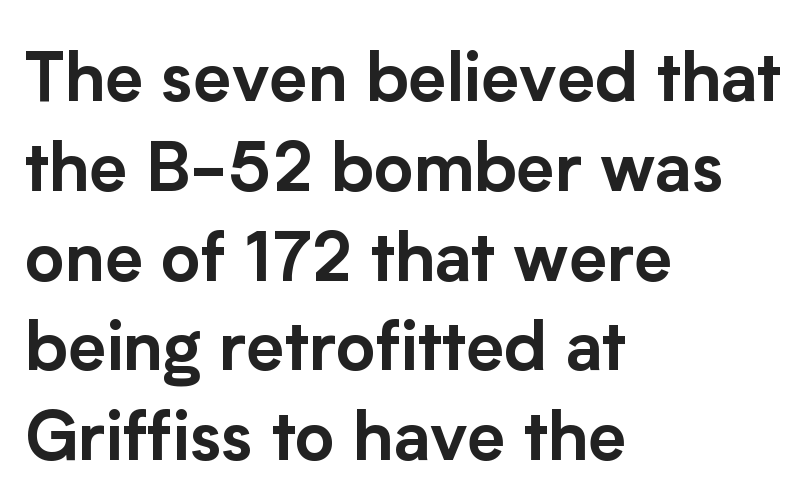
What kind of face is this? One without serifs — a sans. Evenly set lines give the paragraph a standard silhouette. The gaps between neighbouring characters are ordinary and unremarkable. The lettering stays uniformly vertical, giving the passage a roman look.
